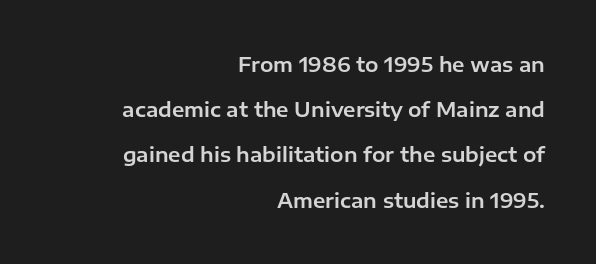
Q: Is the text italic (slanted)? A: No, it is upright.
Q: Is the text underlined? A: No.
Q: How is the paragraph aligned? A: Right-aligned.
Q: Is the spacing between letters normal or unusually wide? A: Normal.
Q: Is the spacing between lines tight, normal or loose? A: Loose.
